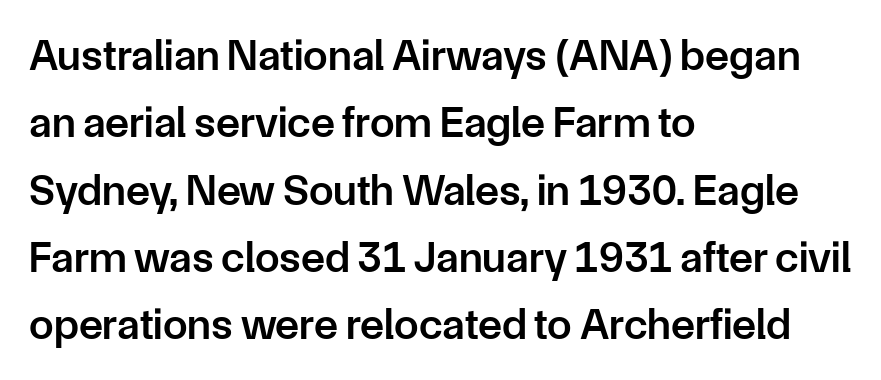
{"serif": "no", "italic": "no", "bold": "semi", "weight": "semibold", "width": "normal", "stroke_contrast": "low", "x_height": "medium", "monospaced": "no", "underline": "no", "align": "left", "line_spacing": "normal", "line_spacing_ratio": 1.53, "letter_spacing": "normal", "letter_spacing_em": 0.0, "glyph_px": 44}
